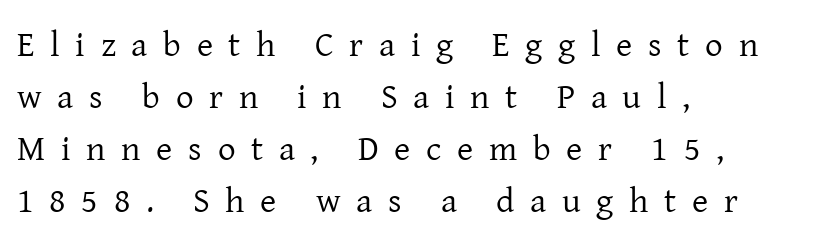
The image shows 35 px regular-weight serif type, upright; set left-aligned, normal line spacing (1.49x), unusually wide letter spacing (+0.45 em), not underlined; low stroke contrast and a medium x-height.
